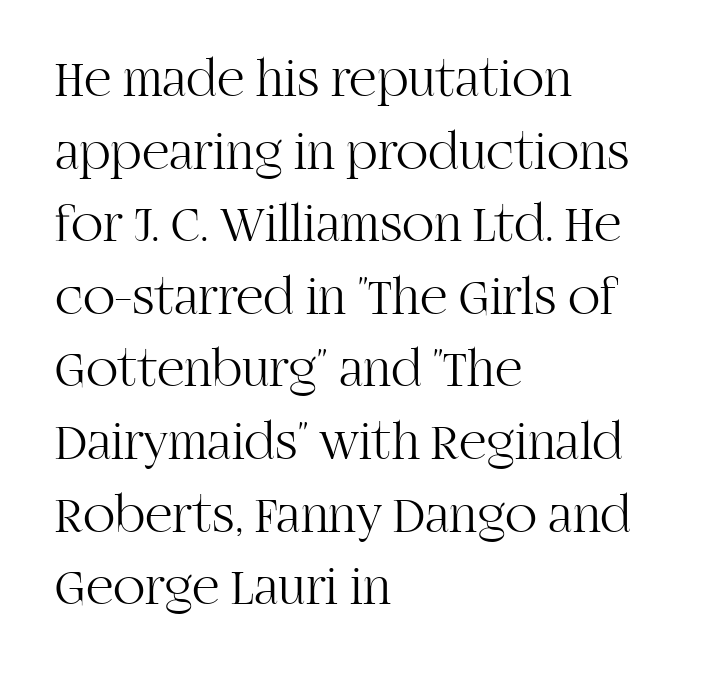
{"serif": "yes", "italic": "no", "bold": "no", "weight": "light", "width": "normal", "stroke_contrast": "high", "x_height": "large", "monospaced": "no", "underline": "no", "align": "left", "line_spacing": "normal", "line_spacing_ratio": 1.37, "letter_spacing": "normal", "letter_spacing_em": 0.0, "glyph_px": 53}
